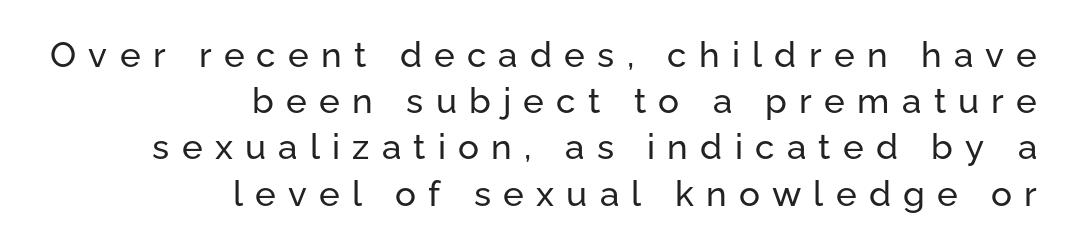
Q: Is the text italic (slanted)? A: No, it is upright.
Q: Is the typeface a serif or a sans-serif typeface? A: Sans-serif.
Q: Is the text underlined? A: No.
Q: How is the paragraph aligned? A: Right-aligned.
Q: Is the spacing between letters normal or unusually wide? A: Unusually wide.
Q: Is the spacing between lines tight, normal or loose? A: Normal.
Q: Width (condensed, normal, or wide)? A: Normal.
Q: Stroke contrast? A: Low.
Q: x-height? A: Medium.
Q: Monospaced? A: No.
